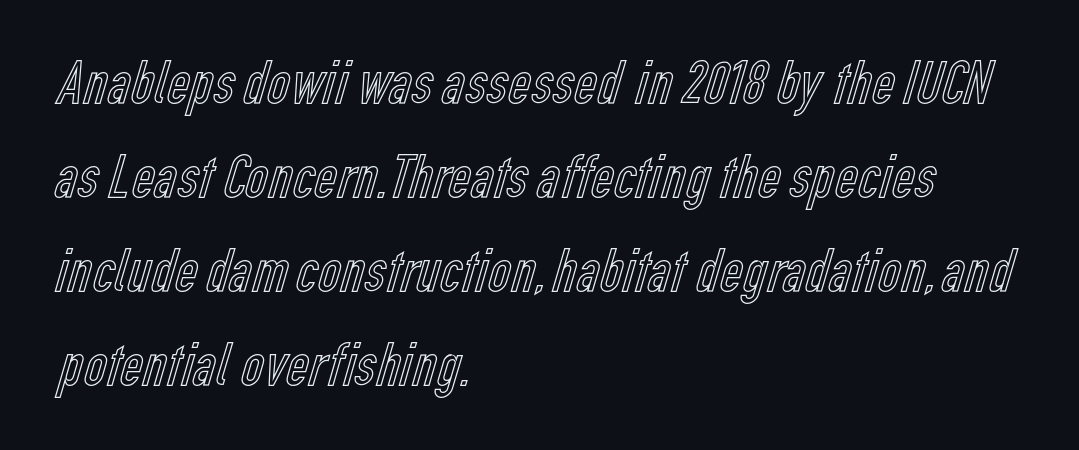
The image shows 63 px condensed type; set left-aligned, normal line spacing (1.49x), normal letter spacing, not underlined; a medium x-height.
